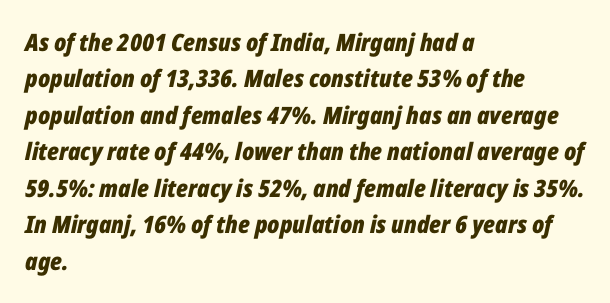
Q: Is the text bold? A: Yes.
Q: Is the text italic (slanted)? A: Yes, it leans right by about 12 degrees.
Q: Is the text underlined? A: No.
Q: How is the paragraph aligned? A: Left-aligned.
Q: Is the spacing between letters normal or unusually wide? A: Normal.
Q: Is the spacing between lines tight, normal or loose? A: Normal.
